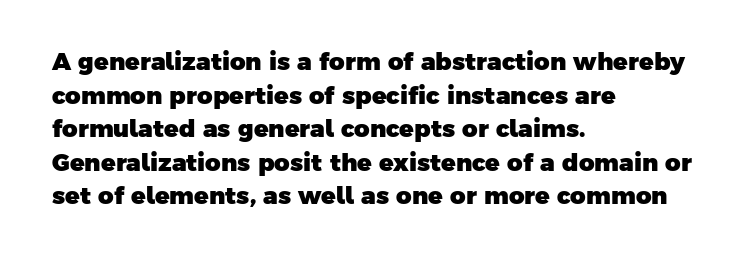
Emphasis by weight is at full strength: bold. Clear beneath every line of the passage. The tracking reads as untouched default to a designer's eye. Horizontal bands of white between lines are of average thickness. Caption: multi-line text, flush left, ragged right.
